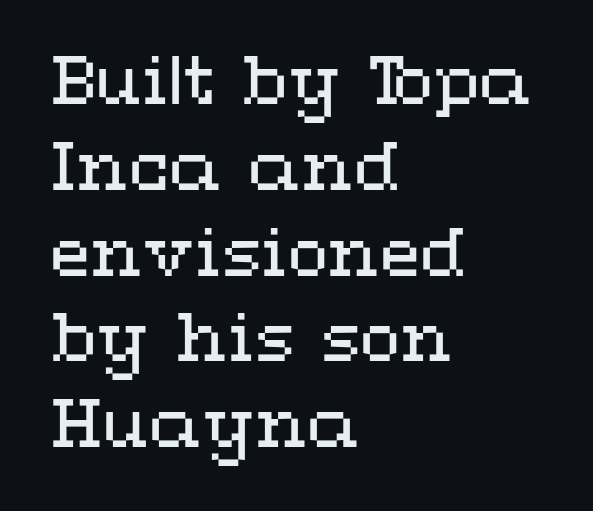
The image shows 66 px regular-weight, wide type, upright; set left-aligned, normal line spacing (1.3x), normal letter spacing, not underlined; medium stroke contrast and a medium x-height.
